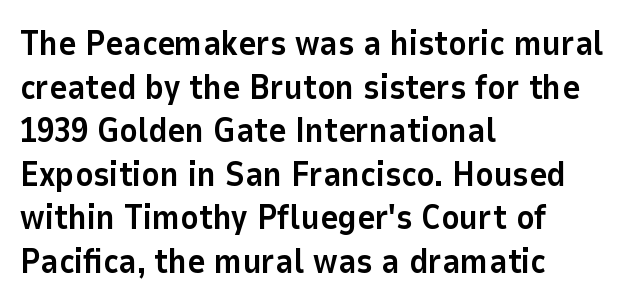
{"serif": "no", "italic": "no", "bold": "yes", "weight": "bold", "width": "normal", "stroke_contrast": "low", "x_height": "medium", "monospaced": "no", "underline": "no", "align": "left", "line_spacing": "normal", "line_spacing_ratio": 1.28, "letter_spacing": "normal", "letter_spacing_em": 0.0, "glyph_px": 34}
